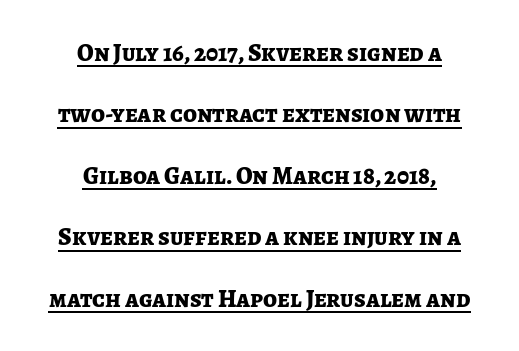
{"italic": "no", "bold": "yes", "underline": "yes", "align": "center", "line_spacing": "loose", "line_spacing_ratio": 2.46, "letter_spacing": "normal", "letter_spacing_em": 0.0, "glyph_px": 25}
